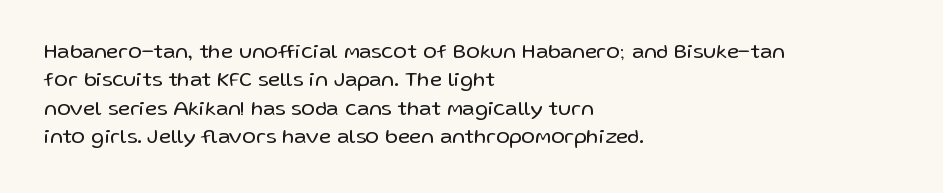
{"italic": "no", "bold": "no", "underline": "no", "align": "left", "line_spacing": "normal", "line_spacing_ratio": 1.35, "letter_spacing": "normal", "letter_spacing_em": 0.0, "glyph_px": 21}
